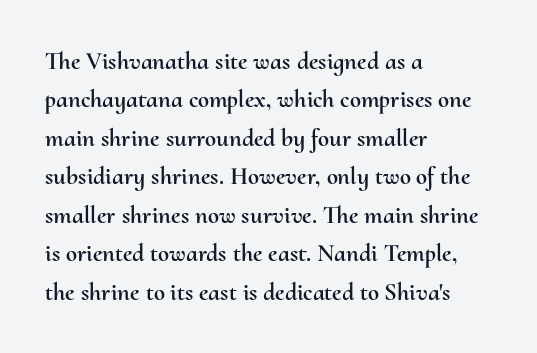
Q: Is the text italic (slanted)? A: No, it is upright.
Q: Is the text underlined? A: No.
Q: How is the paragraph aligned? A: Left-aligned.
Q: Is the spacing between letters normal or unusually wide? A: Normal.
Q: Is the spacing between lines tight, normal or loose? A: Normal.
